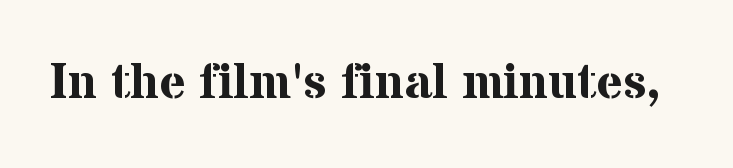
Q: Is the text bold? A: Yes.
Q: Is the text italic (slanted)? A: No, it is upright.
Q: Is the typeface a serif or a sans-serif typeface? A: Serif.
Q: Is the text underlined? A: No.
Q: Is the spacing between letters normal or unusually wide? A: Normal.
Q: Width (condensed, normal, or wide)? A: Normal.
Q: Stroke contrast? A: Medium.
Q: x-height? A: Medium.
Q: Monospaced? A: No.
